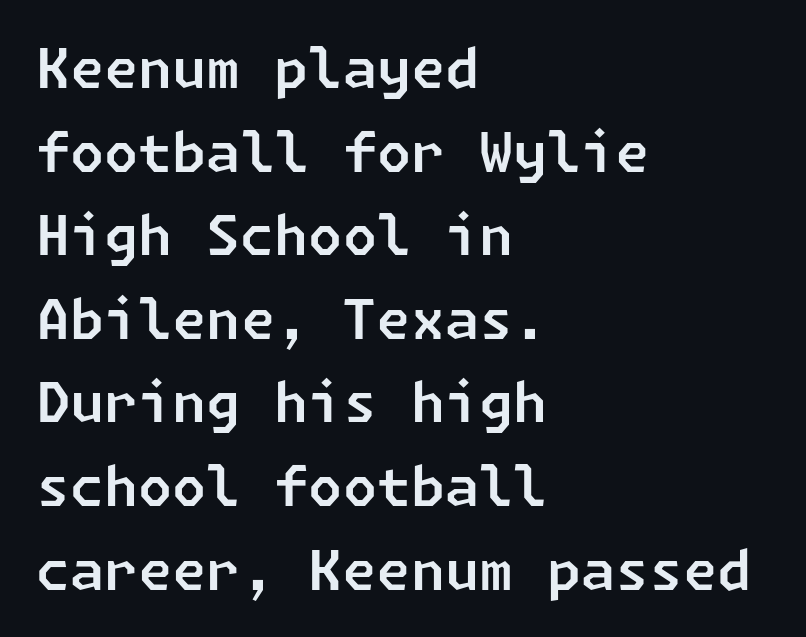
The image shows 55 px sans-serif type; set left-aligned, normal line spacing (1.52x), normal letter spacing, not underlined; low stroke contrast and a medium x-height.
